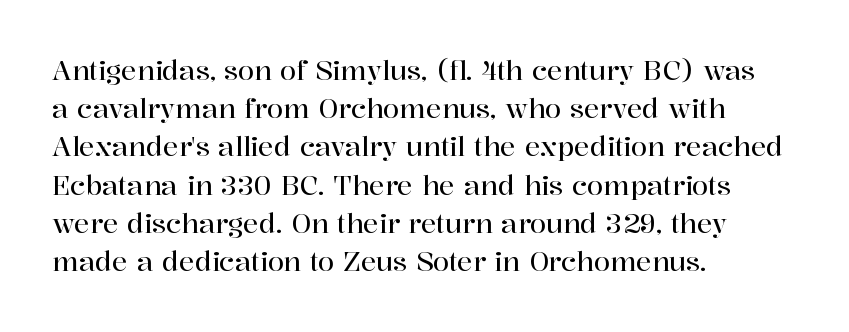
Glance below the letters and you will spot only blank space. Interline gaps are of average width in this sample. The type sits square on the baseline with zero lean. The text block is weighted toward the left margin, trailing off unevenly rightward. These lines keep a tight, regular rhythm from letter to letter.
